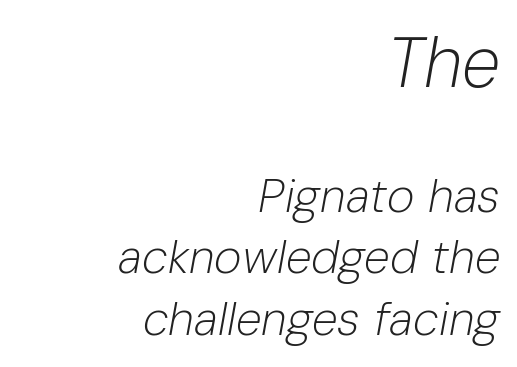
The image shows 70 px light type, italic (leaning right); set right-aligned, normal line spacing (1.31x), normal letter spacing, not underlined; the first (top) block is 1.49x larger; low stroke contrast and a medium x-height.
